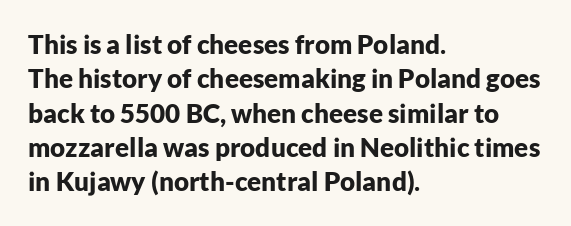
{"italic": "no", "bold": "yes", "underline": "no", "align": "left", "line_spacing": "normal", "line_spacing_ratio": 1.32, "letter_spacing": "normal", "letter_spacing_em": 0.0, "glyph_px": 26}
